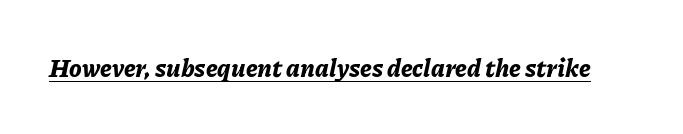
Q: Is the text bold? A: Yes.
Q: Is the text italic (slanted)? A: Yes, it leans right by about 11 degrees.
Q: Is the text underlined? A: Yes.
Q: Is the spacing between letters normal or unusually wide? A: Normal.
